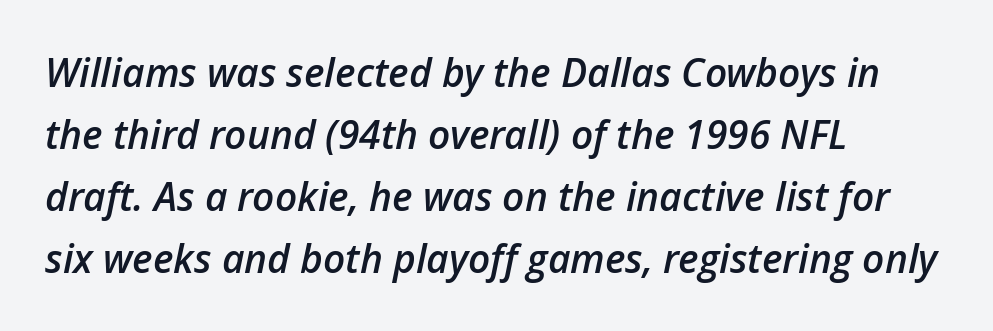
The image shows 39 px semibold type, italic (leaning right); set left-aligned, normal line spacing (1.59x), normal letter spacing, not underlined; low stroke contrast and a medium x-height.
